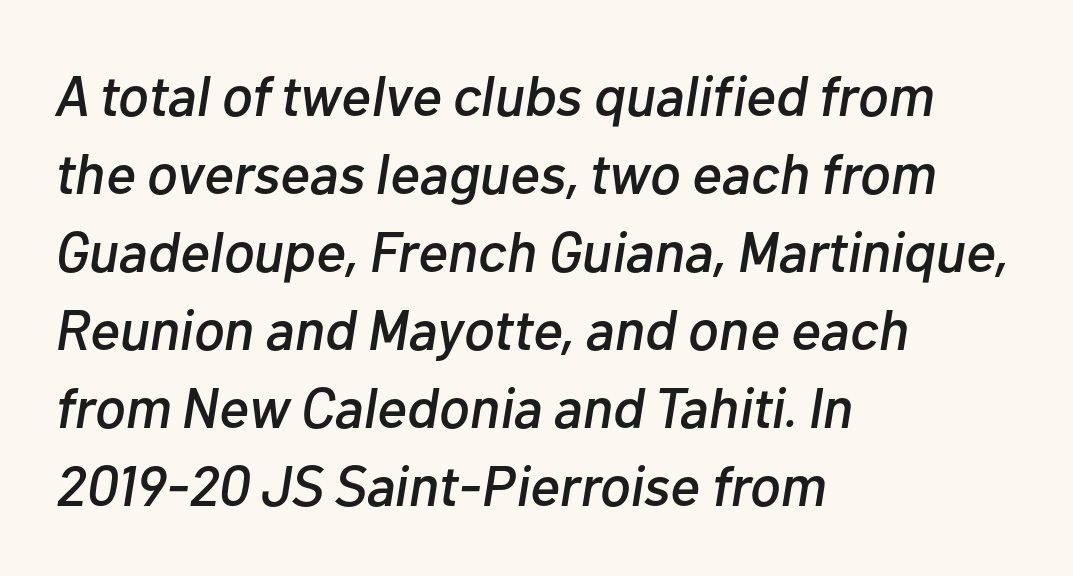
{"italic": "yes", "lean": "right", "slant_degrees": 10, "width": "normal", "stroke_contrast": "low", "x_height": "medium", "monospaced": "no", "underline": "no", "align": "left", "line_spacing": "normal", "line_spacing_ratio": 1.37, "letter_spacing": "normal", "letter_spacing_em": 0.0, "glyph_px": 57}
